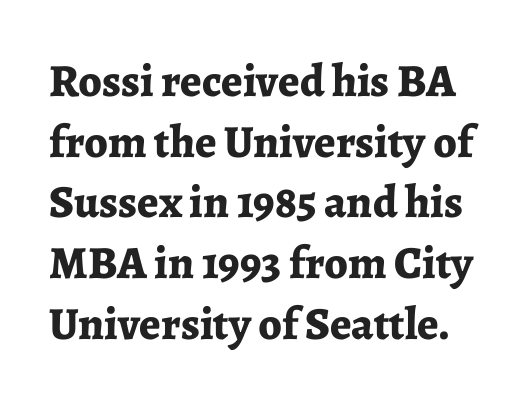
The image shows 46 px bold serif type, upright; set normal line spacing (1.32x), normal letter spacing, not underlined; low stroke contrast and a medium x-height.
